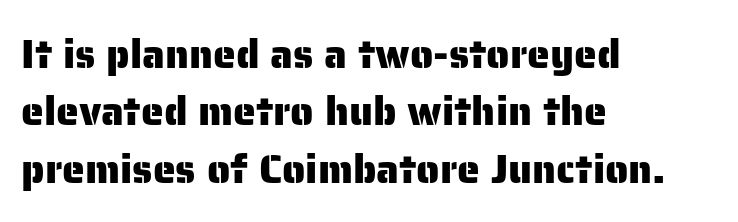
Each new line begins a customary step beneath the previous one. The rendering uses natural spacing where letterforms have individual widths. This sample uses a sans-serif face. These lines are set flush left with a ragged right edge.
